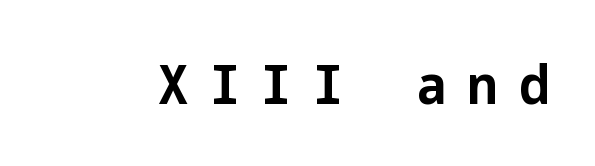
The image shows 54 px bold sans-serif type, upright; set unusually wide letter spacing (+0.39 em), not underlined; low stroke contrast and a medium x-height.
